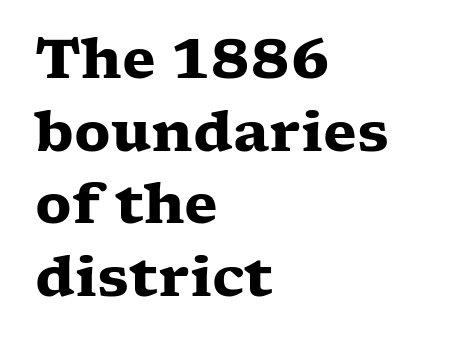
Q: Is the text bold? A: Yes.
Q: Is the text italic (slanted)? A: No, it is upright.
Q: Is the typeface a serif or a sans-serif typeface? A: Serif.
Q: Is the text underlined? A: No.
Q: How is the paragraph aligned? A: Left-aligned.
Q: Is the spacing between letters normal or unusually wide? A: Normal.
Q: Is the spacing between lines tight, normal or loose? A: Normal.
Q: Width (condensed, normal, or wide)? A: Wide.
Q: Stroke contrast? A: Low.
Q: x-height? A: Medium.
Q: Monospaced? A: No.
